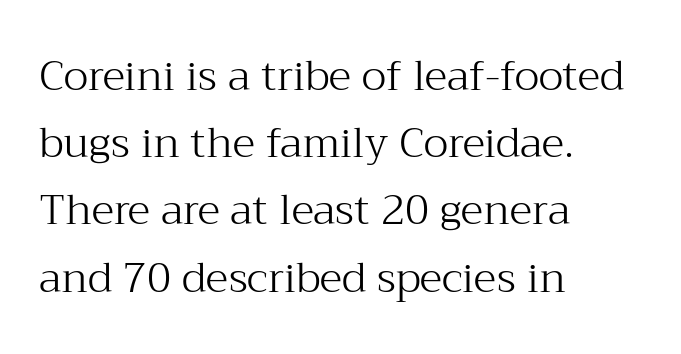
{"serif": "yes", "italic": "no", "bold": "no", "weight": "light", "width": "normal", "stroke_contrast": "medium", "x_height": "medium", "monospaced": "no", "underline": "no", "align": "left", "line_spacing": "normal", "line_spacing_ratio": 1.6, "letter_spacing": "normal", "letter_spacing_em": 0.0, "glyph_px": 42}
